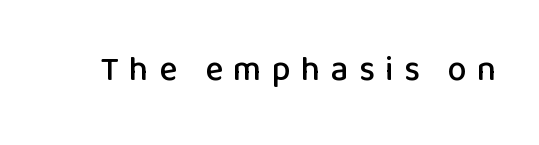
{"serif": "no", "italic": "no", "width": "normal", "stroke_contrast": "low", "x_height": "medium", "monospaced": "no", "underline": "no", "letter_spacing": "wide", "letter_spacing_em": 0.31, "glyph_px": 34}
